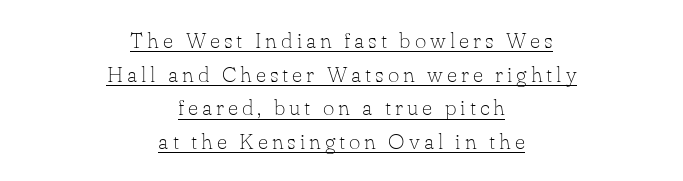
{"italic": "no", "bold": "no", "underline": "yes", "align": "center", "line_spacing": "normal", "line_spacing_ratio": 1.53, "glyph_px": 22}
